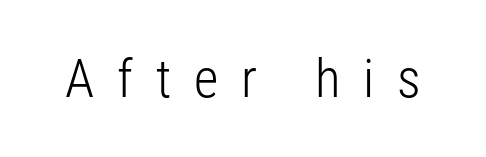
Q: Is the text bold? A: No.
Q: Is the text italic (slanted)? A: No, it is upright.
Q: Is the typeface a serif or a sans-serif typeface? A: Sans-serif.
Q: Is the text underlined? A: No.
Q: Is the spacing between letters normal or unusually wide? A: Unusually wide.
Q: Width (condensed, normal, or wide)? A: Condensed.
Q: Stroke contrast? A: Low.
Q: x-height? A: Medium.
Q: Monospaced? A: No.
